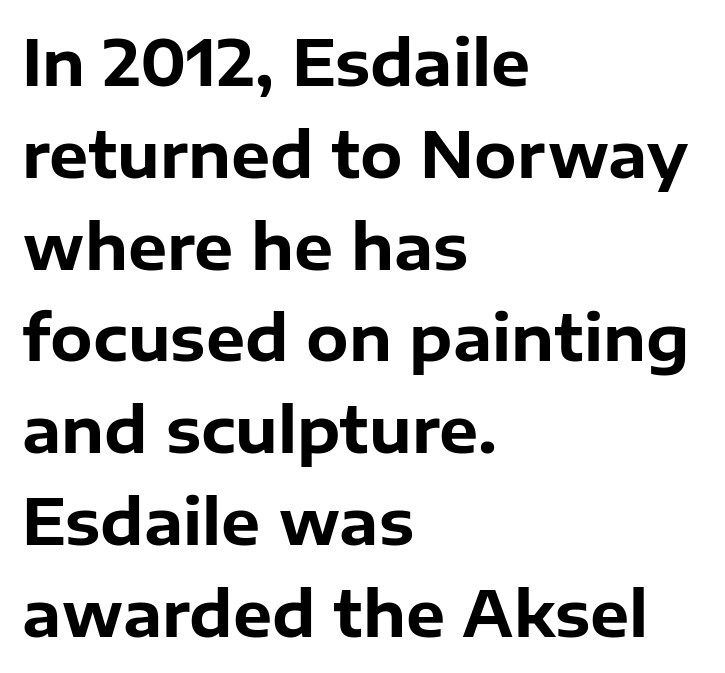
Q: Is the text bold? A: Yes.
Q: Is the text italic (slanted)? A: No, it is upright.
Q: Is the typeface a serif or a sans-serif typeface? A: Sans-serif.
Q: Is the text underlined? A: No.
Q: How is the paragraph aligned? A: Left-aligned.
Q: Is the spacing between letters normal or unusually wide? A: Normal.
Q: Is the spacing between lines tight, normal or loose? A: Normal.
Q: Width (condensed, normal, or wide)? A: Normal.
Q: Stroke contrast? A: Low.
Q: x-height? A: Medium.
Q: Monospaced? A: No.
